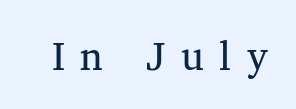
{"serif": "yes", "italic": "no", "bold": "no", "weight": "regular", "width": "normal", "stroke_contrast": "medium", "x_height": "medium", "monospaced": "no", "underline": "no", "letter_spacing": "wide", "letter_spacing_em": 0.39, "glyph_px": 40}
